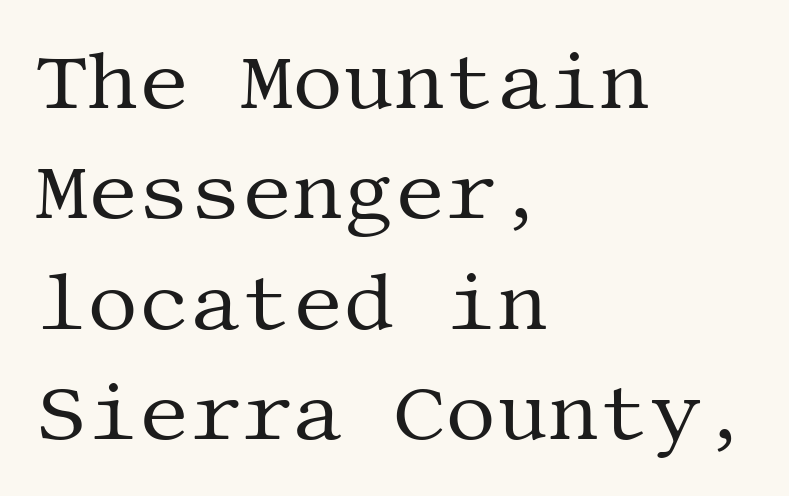
Q: Is the text bold? A: No.
Q: Is the text italic (slanted)? A: No, it is upright.
Q: Is the typeface a serif or a sans-serif typeface? A: Serif.
Q: Is the text underlined? A: No.
Q: How is the paragraph aligned? A: Left-aligned.
Q: Is the spacing between letters normal or unusually wide? A: Normal.
Q: Is the spacing between lines tight, normal or loose? A: Normal.
Q: Width (condensed, normal, or wide)? A: Normal.
Q: Stroke contrast? A: Medium.
Q: x-height? A: Large.
